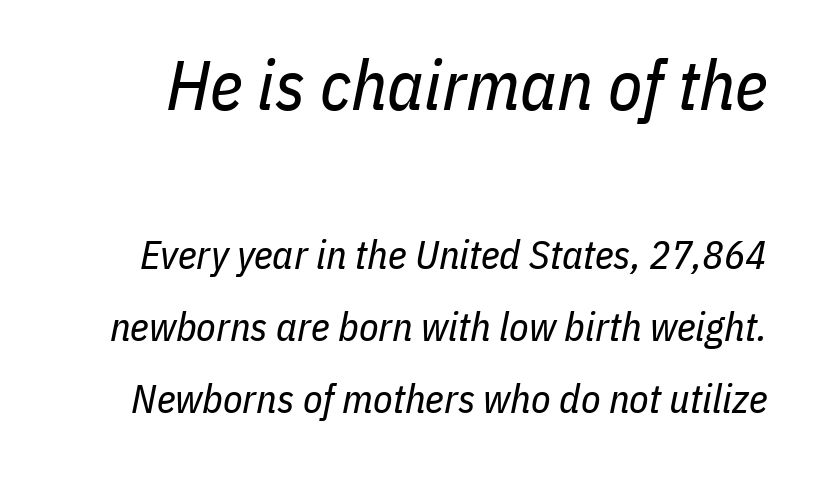
{"italic": "yes", "lean": "right", "slant_degrees": 11, "bold": "no", "weight": "regular", "width": "condensed", "stroke_contrast": "low", "x_height": "medium", "monospaced": "no", "underline": "no", "line_spacing_ratio": 1.8, "letter_spacing": "normal", "letter_spacing_em": 0.0, "larger_block": "first", "size_ratio": 1.75, "glyph_px": 70}
